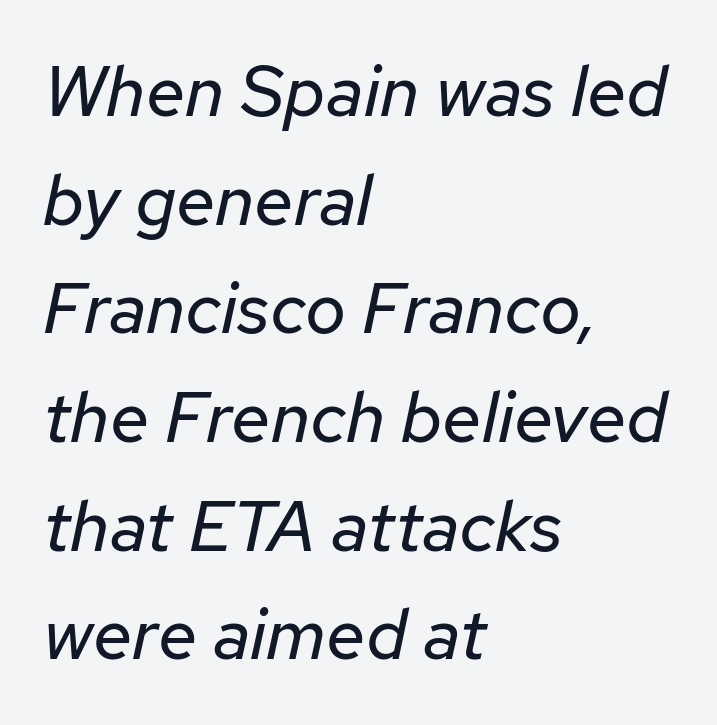
The image shows 71 px regular-weight type, italic (leaning right); set left-aligned, normal line spacing (1.53x), normal letter spacing, not underlined; low stroke contrast and a medium x-height.
